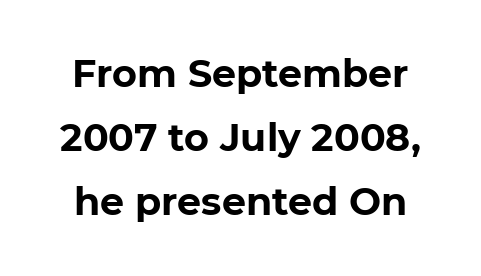
Q: Is the text bold? A: Yes.
Q: Is the text italic (slanted)? A: No, it is upright.
Q: Is the typeface a serif or a sans-serif typeface? A: Sans-serif.
Q: Is the text underlined? A: No.
Q: Is the spacing between letters normal or unusually wide? A: Normal.
Q: Is the spacing between lines tight, normal or loose? A: Normal.
Q: Width (condensed, normal, or wide)? A: Normal.
Q: Stroke contrast? A: Low.
Q: x-height? A: Medium.
Q: Monospaced? A: No.
